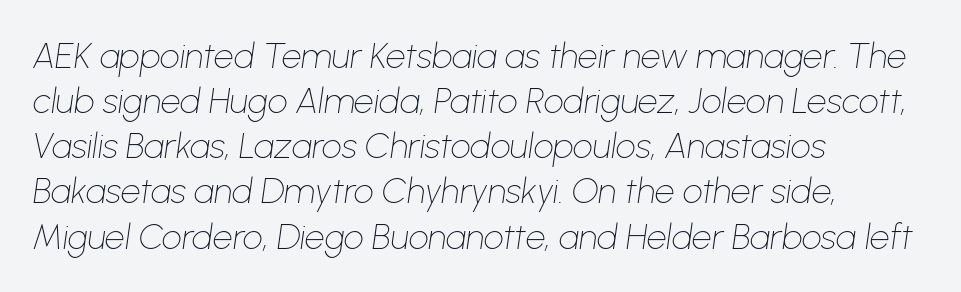
Compared with a typical body face, this is equally light or lighter still. These lines sit exactly where default settings would place them. Tall strokes in this sample are angled rather than plumb. The gap between lines stays unmarked. Every row of glyphs begins at an identical x-position on the left. Observe the ordinary spacing: letters are neighbours, not strangers.
